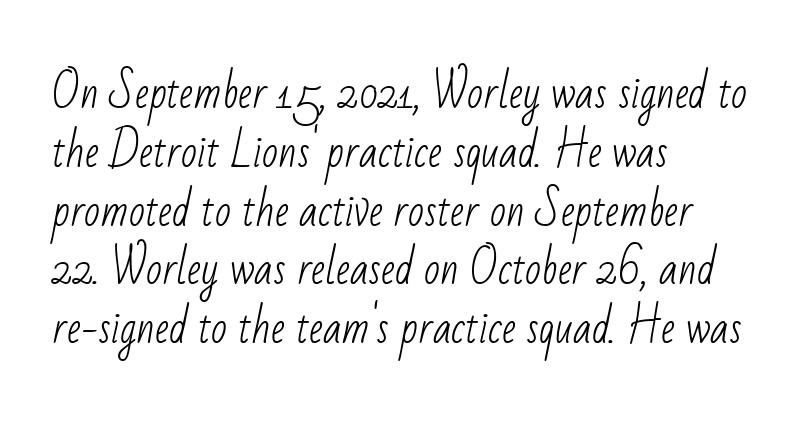
Teacher's note: observe the even left margin — that is flush-left alignment. Classification — sans serif. Glyph-to-glyph distance matches everyday printed text. Descenders are the only things crossing below the line.
